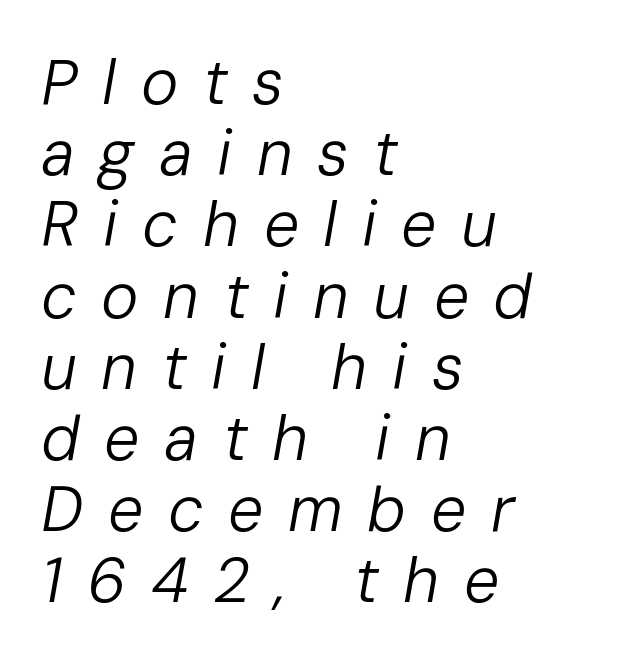
Q: Is the text bold? A: No.
Q: Is the text italic (slanted)? A: Yes, it leans right by about 10 degrees.
Q: Is the text underlined? A: No.
Q: How is the paragraph aligned? A: Left-aligned.
Q: Is the spacing between letters normal or unusually wide? A: Unusually wide.
Q: Is the spacing between lines tight, normal or loose? A: Tight.
Q: Width (condensed, normal, or wide)? A: Normal.
Q: Stroke contrast? A: Low.
Q: x-height? A: Medium.
Q: Monospaced? A: No.
